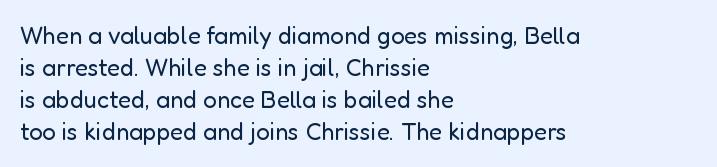
Q: Is the text bold? A: No.
Q: Is the text italic (slanted)? A: No, it is upright.
Q: Is the text underlined? A: No.
Q: How is the paragraph aligned? A: Left-aligned.
Q: Is the spacing between letters normal or unusually wide? A: Normal.
Q: Is the spacing between lines tight, normal or loose? A: Normal.
